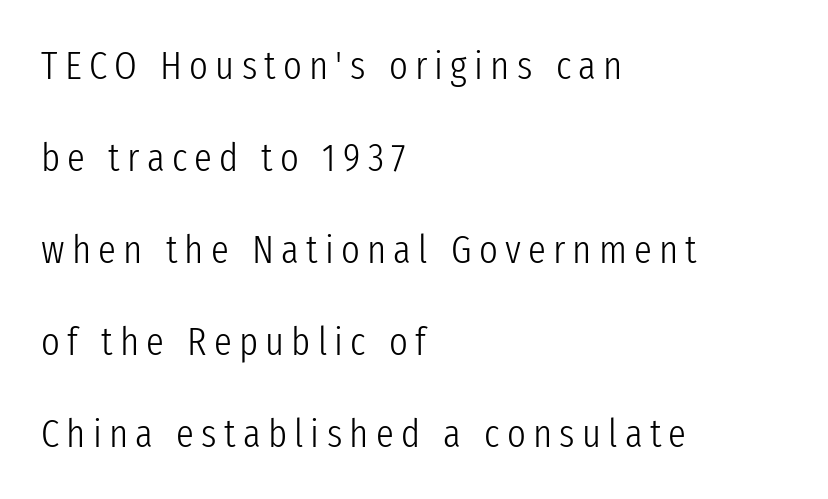
Unlike a traditional serif, this face leaves its strokes unadorned. Leading is clearly above the norm, producing a sparse column. The rendering uses natural spacing where letterforms have individual widths. Does the lettering tilt? It doesn't — this is upright.
